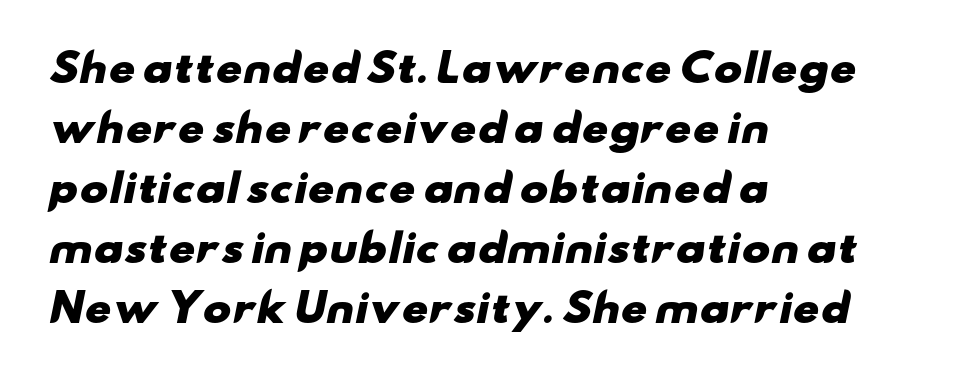
The image shows 38 px heavy, wide sans-serif type; set left-aligned, normal line spacing (1.58x), normal letter spacing, not underlined; low stroke contrast and a small x-height.
